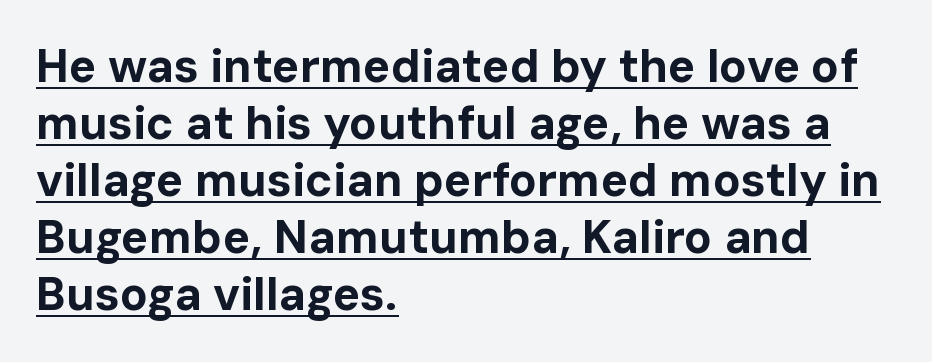
Emphasis is given by a line drawn under the lettering. The passage shown is typed in a proportional face where columns would drift. The font's upright variant was chosen for this text. Examine the stroke ends and you'll find no serifs. These lines keep a tight, regular rhythm from letter to letter. Every row of glyphs begins at an identical x-position on the left.
